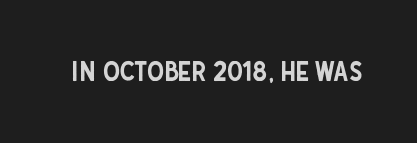
{"italic": "no", "underline": "no", "letter_spacing": "normal", "letter_spacing_em": 0.0, "glyph_px": 27}
